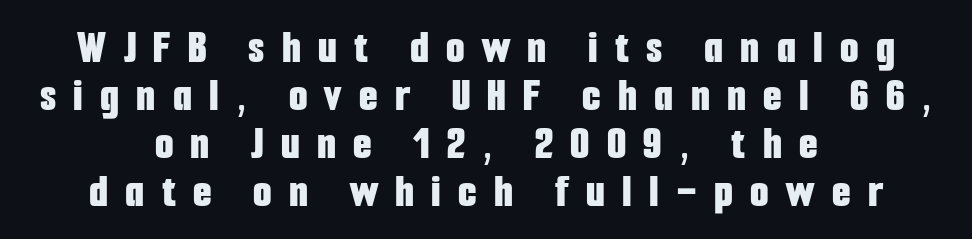
Q: Is the text bold? A: Yes.
Q: Is the text italic (slanted)? A: No, it is upright.
Q: Is the typeface a serif or a sans-serif typeface? A: Sans-serif.
Q: Is the text underlined? A: No.
Q: How is the paragraph aligned? A: Centered.
Q: Is the spacing between letters normal or unusually wide? A: Unusually wide.
Q: Is the spacing between lines tight, normal or loose? A: Tight.
Q: Width (condensed, normal, or wide)? A: Condensed.
Q: Stroke contrast? A: Low.
Q: x-height? A: Medium.
Q: Monospaced? A: No.
